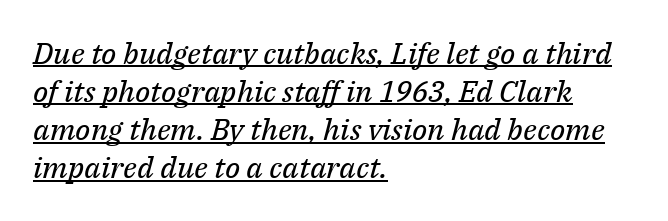
The image shows 30 px regular-weight serif type, italic (leaning right); set left-aligned, normal line spacing (1.27x), normal letter spacing, underlined; medium stroke contrast and a medium x-height.
